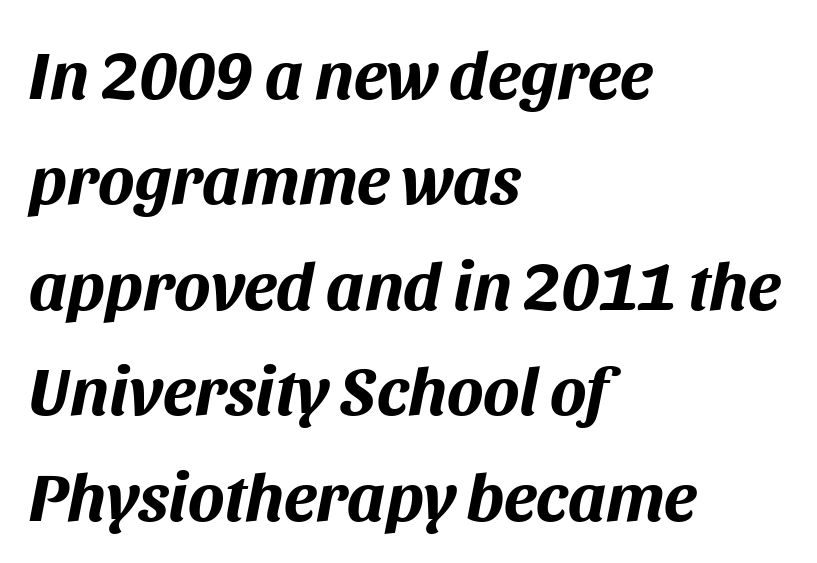
Q: Is the text bold? A: Yes.
Q: Is the text italic (slanted)? A: Yes, it leans right by about 11 degrees.
Q: Is the text underlined? A: No.
Q: How is the paragraph aligned? A: Left-aligned.
Q: Is the spacing between letters normal or unusually wide? A: Normal.
Q: Is the spacing between lines tight, normal or loose? A: Normal.
Q: Width (condensed, normal, or wide)? A: Normal.
Q: Stroke contrast? A: Medium.
Q: x-height? A: Large.
Q: Monospaced? A: No.
